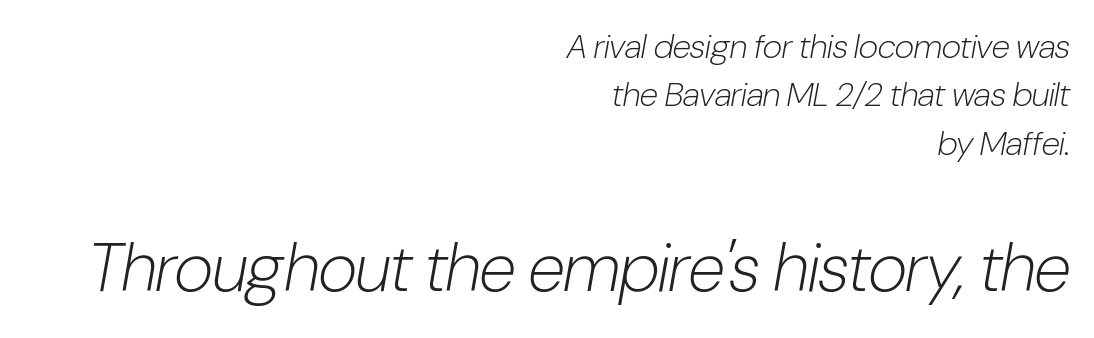
Q: Is the text bold? A: No.
Q: Is the text italic (slanted)? A: Yes, it leans right by about 10 degrees.
Q: Is the text underlined? A: No.
Q: How is the paragraph aligned? A: Right-aligned.
Q: Is the spacing between letters normal or unusually wide? A: Normal.
Q: Is the spacing between lines tight, normal or loose? A: Normal.
Q: Which block of text is set in a larger size, the first (top) or the second (bottom)? A: The second (bottom) one.
Q: Width (condensed, normal, or wide)? A: Condensed.
Q: Stroke contrast? A: Low.
Q: x-height? A: Medium.
Q: Monospaced? A: No.
